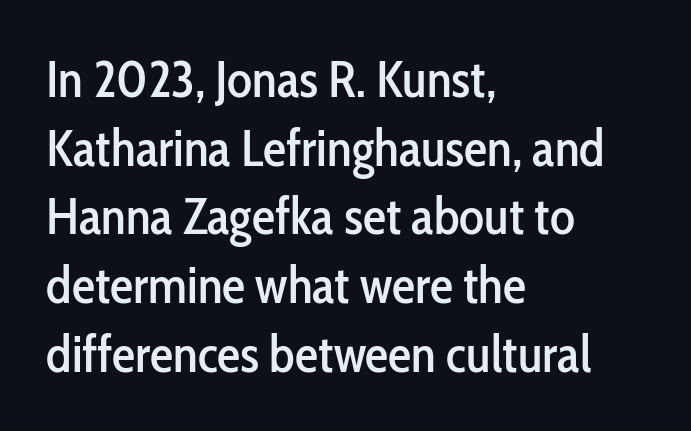
A typesetter would call this proportional, since set widths differ per character. Each row of text sits above clean, open space. Stroke terminals: plain, sans-serif. Casual observation: everything's shoved over to the left.
